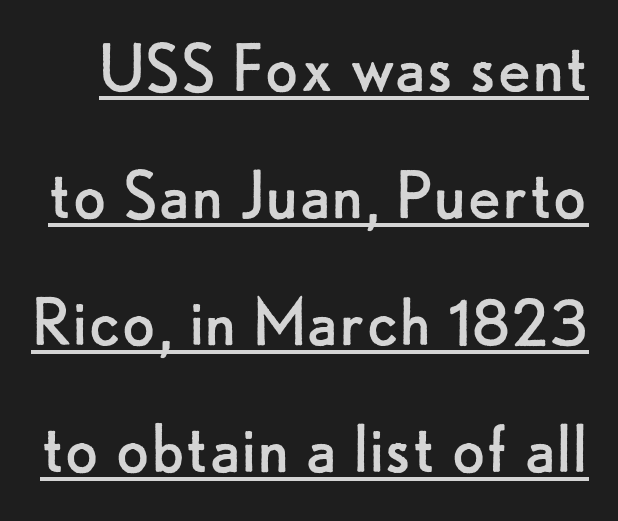
The image shows 78 px regular-weight sans-serif type, upright; set normal line spacing (1.63x), normal letter spacing, underlined; low stroke contrast and a small x-height.
